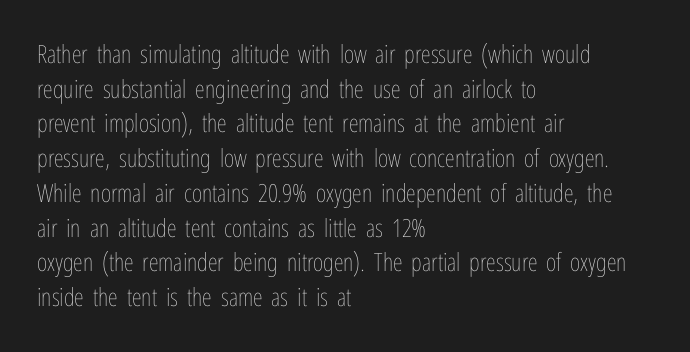
The image shows 25 px text type, upright; set left-aligned, normal line spacing (1.39x), normal letter spacing, not underlined.
